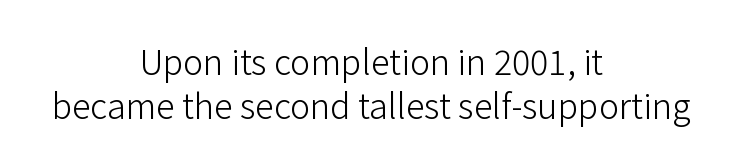
{"serif": "no", "italic": "no", "bold": "no", "weight": "light", "width": "normal", "stroke_contrast": "low", "x_height": "medium", "monospaced": "no", "underline": "no", "align": "center", "line_spacing": "normal", "line_spacing_ratio": 1.29, "letter_spacing": "normal", "letter_spacing_em": 0.0, "glyph_px": 34}
